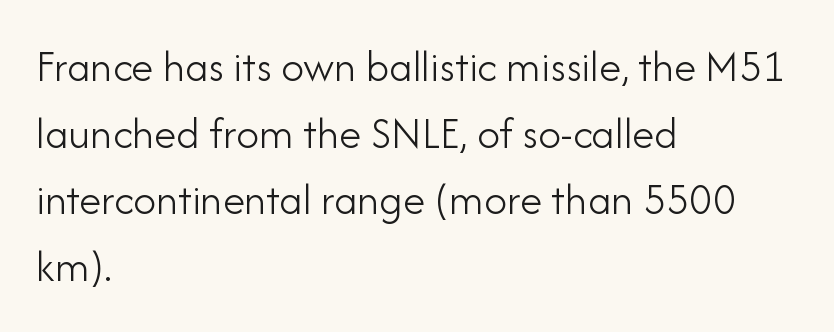
Q: Is the text bold? A: No.
Q: Is the text italic (slanted)? A: No, it is upright.
Q: Is the typeface a serif or a sans-serif typeface? A: Sans-serif.
Q: Is the text underlined? A: No.
Q: How is the paragraph aligned? A: Left-aligned.
Q: Is the spacing between letters normal or unusually wide? A: Normal.
Q: Is the spacing between lines tight, normal or loose? A: Normal.
Q: Width (condensed, normal, or wide)? A: Normal.
Q: Stroke contrast? A: Low.
Q: x-height? A: Small.
Q: Monospaced? A: No.
